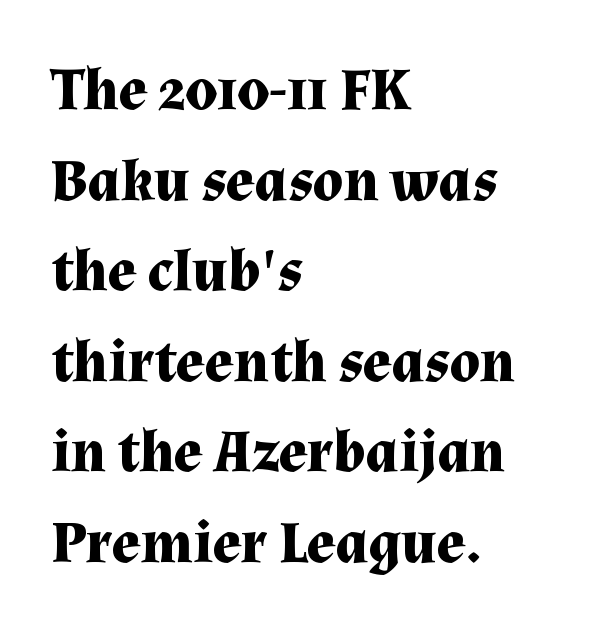
The lines sit at an ordinary, default distance from one another. A clean baseline with only descenders dipping below it. The passage is arranged the way most books set body copy — flush left. The line texture is even and compact thanks to regular tracking.
